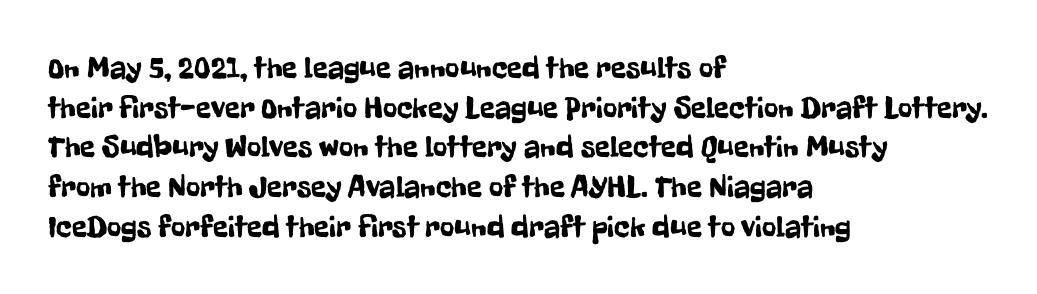
The image shows 31 px condensed sans-serif type, upright; set left-aligned, normal line spacing (1.28x), normal letter spacing, not underlined; low stroke contrast and a medium x-height.
